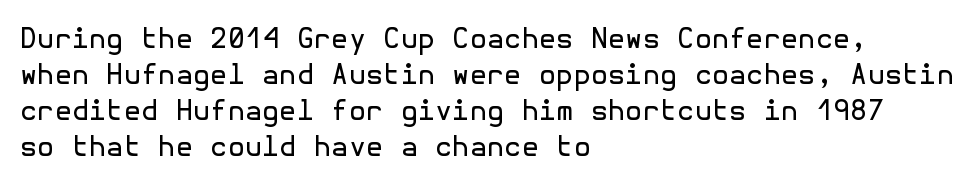
Q: Is the text bold? A: No.
Q: Is the text italic (slanted)? A: No, it is upright.
Q: Is the typeface a serif or a sans-serif typeface? A: Sans-serif.
Q: Is the text underlined? A: No.
Q: How is the paragraph aligned? A: Left-aligned.
Q: Is the spacing between letters normal or unusually wide? A: Normal.
Q: Is the spacing between lines tight, normal or loose? A: Normal.
Q: Width (condensed, normal, or wide)? A: Normal.
Q: x-height? A: Medium.
